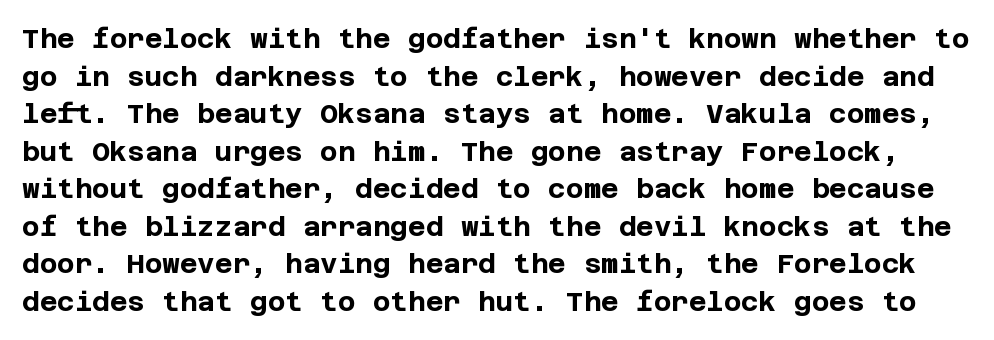
The image shows 27 px bold type, upright; set normal line spacing (1.39x), normal letter spacing, not underlined.
